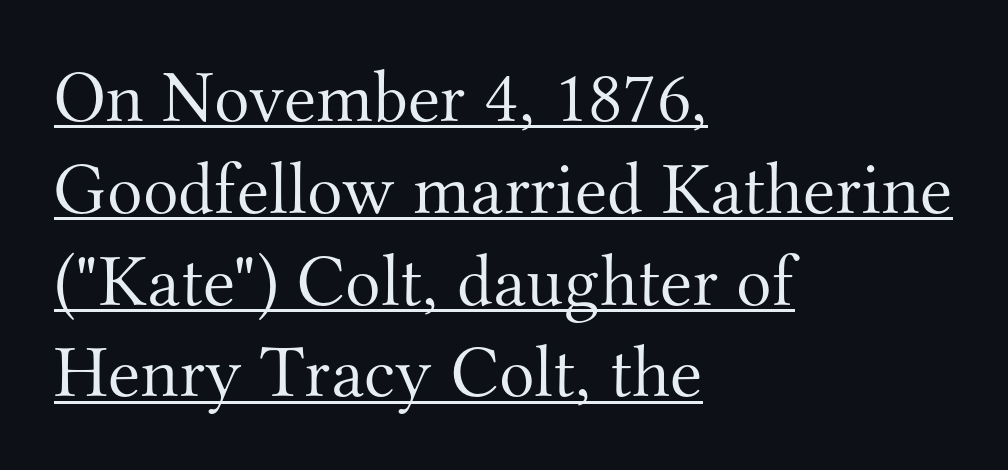
Q: Is the text bold? A: No.
Q: Is the text italic (slanted)? A: No, it is upright.
Q: Is the typeface a serif or a sans-serif typeface? A: Serif.
Q: Is the text underlined? A: Yes.
Q: How is the paragraph aligned? A: Left-aligned.
Q: Is the spacing between letters normal or unusually wide? A: Normal.
Q: Width (condensed, normal, or wide)? A: Normal.
Q: Stroke contrast? A: Medium.
Q: x-height? A: Small.
Q: Monospaced? A: No.
